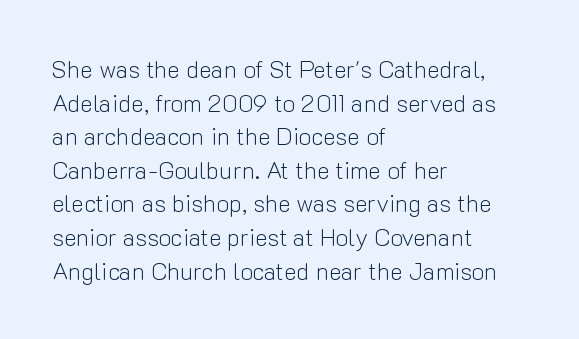
The image shows 24 px text type, upright; set left-aligned, normal line spacing (1.4x), normal letter spacing, not underlined.
